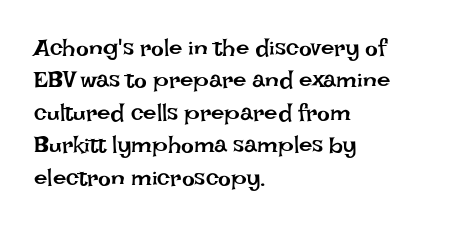
The typesetter chose a ragged-right arrangement here. In terms of letterspacing, this is plain default setting. Descenders hang freely into open space. A typesetter would call this leading conventional body-copy spacing. Stems and bowls with no extra thickness — not bold.
